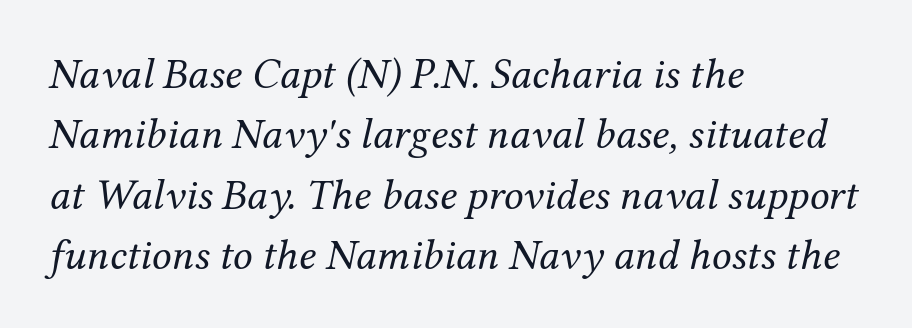
The image shows 44 px regular-weight serif type, italic (leaning right); set left-aligned, normal line spacing (1.37x), normal letter spacing, not underlined; medium stroke contrast and a medium x-height.
